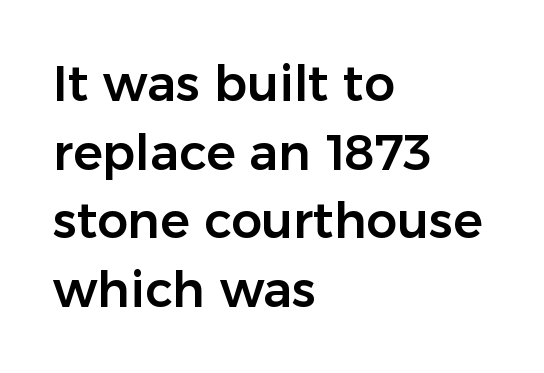
{"serif": "no", "italic": "no", "width": "normal", "stroke_contrast": "low", "x_height": "medium", "monospaced": "no", "underline": "no", "align": "left", "line_spacing": "normal", "line_spacing_ratio": 1.4, "letter_spacing": "normal", "letter_spacing_em": 0.0, "glyph_px": 49}
